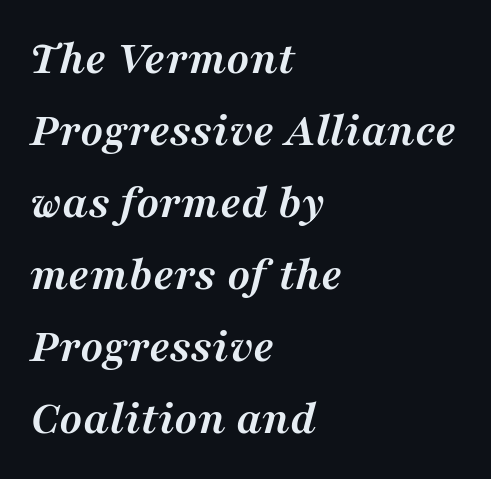
To sum up the face: it has serifs. The strip under each line holds only bare page. Notice how the passage keeps a crisp vertical edge on the left only. Successive baselines arrive at the customary interval. An italicized treatment has been applied to the whole sample. The passage shown is emphatically bold.
